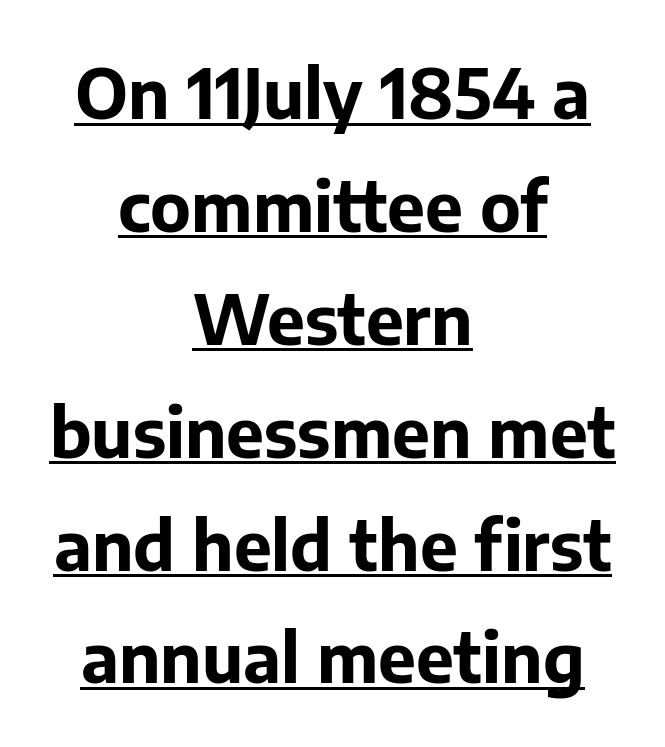
The image shows 68 px bold sans-serif type, upright; set centered, normal line spacing (1.66x), normal letter spacing, underlined; low stroke contrast and a medium x-height.
